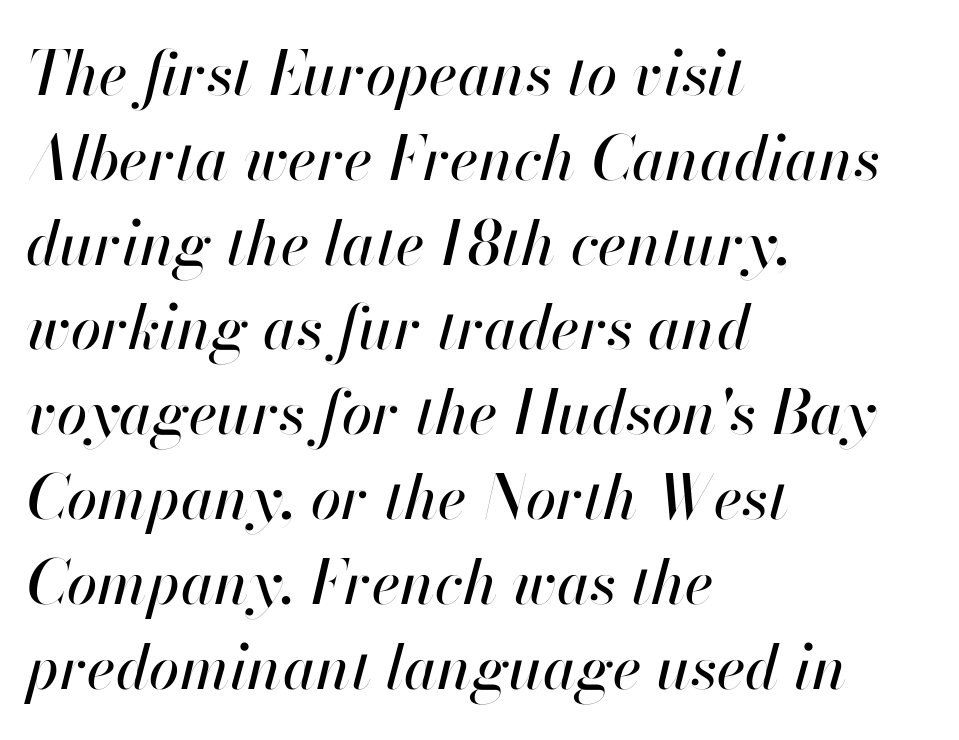
The image shows 61 px text type, italic (leaning right); set left-aligned, normal line spacing (1.39x), normal letter spacing, not underlined; high stroke contrast and a small x-height.
